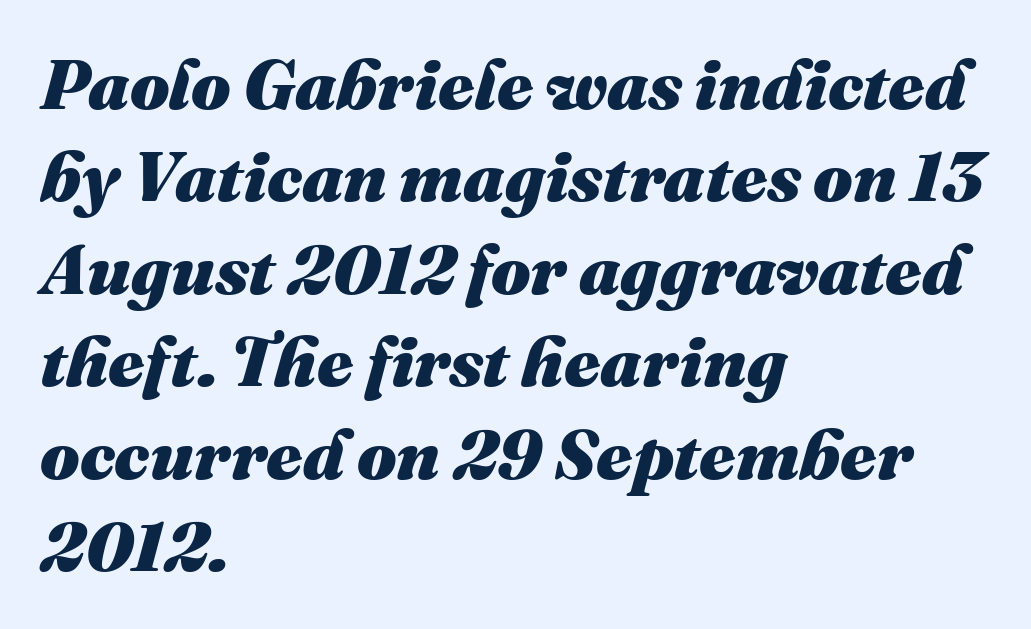
Q: Is the text bold? A: Yes.
Q: Is the text italic (slanted)? A: Yes, it leans right by about 16 degrees.
Q: Is the text underlined? A: No.
Q: How is the paragraph aligned? A: Left-aligned.
Q: Is the spacing between letters normal or unusually wide? A: Normal.
Q: Is the spacing between lines tight, normal or loose? A: Normal.
Q: Width (condensed, normal, or wide)? A: Normal.
Q: Stroke contrast? A: Medium.
Q: x-height? A: Medium.
Q: Monospaced? A: No.
